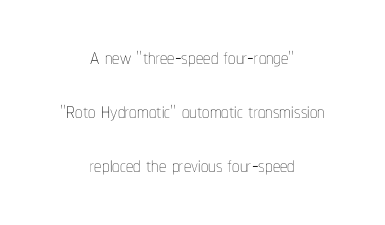
The image shows 29 px thin, condensed type, upright; set centered, line spacing 1.87x, normal letter spacing, not underlined; low stroke contrast and a medium x-height.
